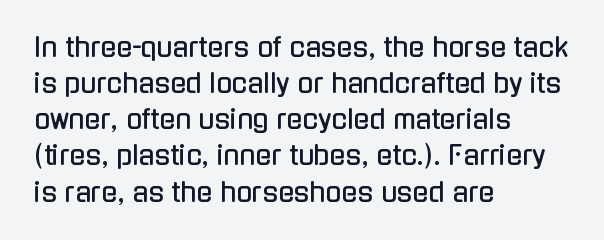
{"italic": "no", "underline": "no", "align": "left", "line_spacing": "normal", "line_spacing_ratio": 1.39, "letter_spacing": "normal", "letter_spacing_em": 0.0, "glyph_px": 26}
